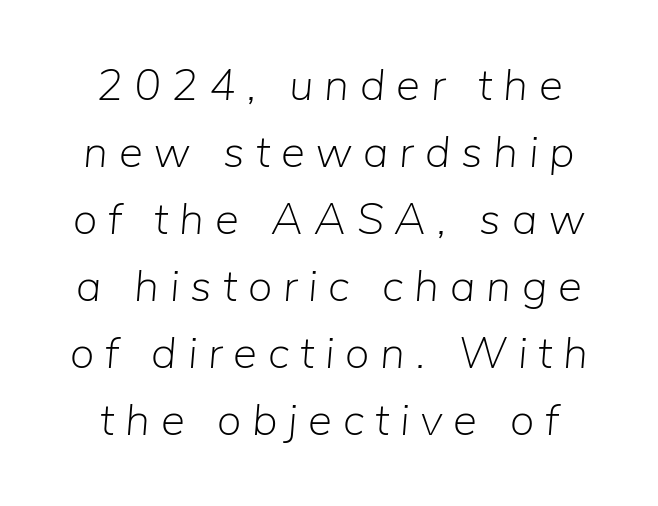
{"italic": "yes", "lean": "right", "slant_degrees": 5, "bold": "no", "weight": "light", "width": "normal", "stroke_contrast": "low", "x_height": "medium", "monospaced": "no", "underline": "no", "align": "center", "line_spacing": "normal", "line_spacing_ratio": 1.49, "letter_spacing": "wide", "letter_spacing_em": 0.24, "glyph_px": 45}
